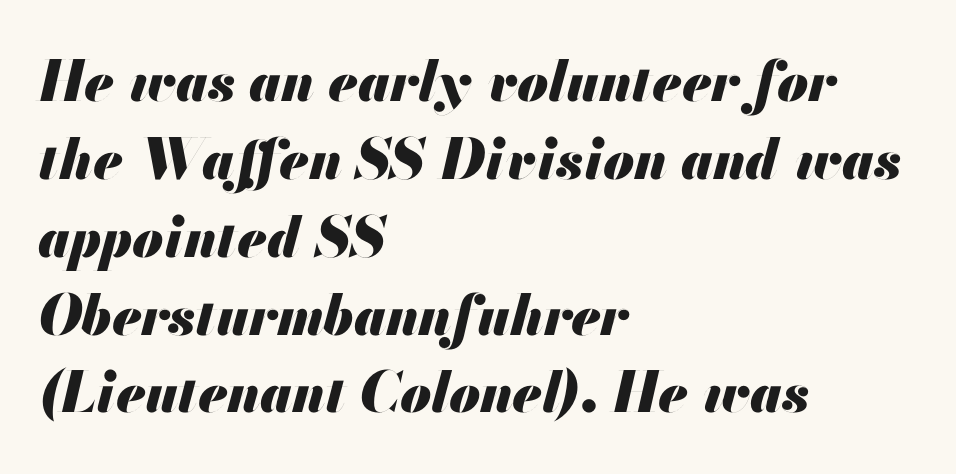
{"italic": "yes", "lean": "right", "slant_degrees": 13, "bold": "yes", "weight": "heavy", "width": "normal", "stroke_contrast": "medium", "x_height": "small", "monospaced": "no", "underline": "no", "align": "left", "line_spacing": "normal", "line_spacing_ratio": 1.39, "letter_spacing": "normal", "letter_spacing_em": 0.0, "glyph_px": 56}
